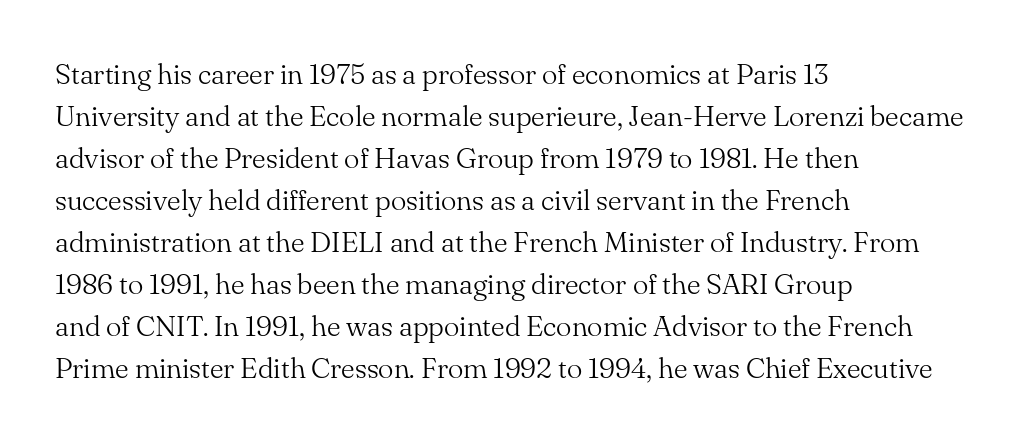
The image shows 29 px light serif type, upright; set left-aligned, normal line spacing (1.45x), normal letter spacing, not underlined; medium stroke contrast and a small x-height.
